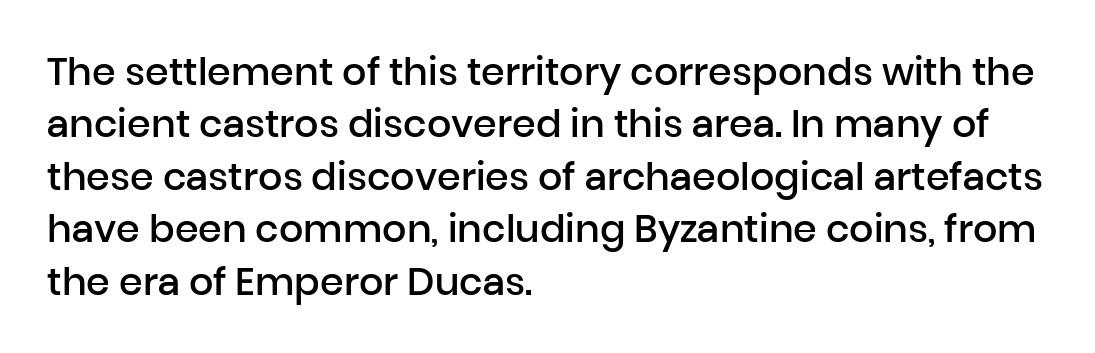
{"serif": "no", "italic": "no", "bold": "semi", "weight": "semibold", "width": "normal", "stroke_contrast": "low", "x_height": "medium", "monospaced": "no", "underline": "no", "align": "left", "line_spacing": "normal", "line_spacing_ratio": 1.38, "letter_spacing": "normal", "letter_spacing_em": 0.0, "glyph_px": 38}
